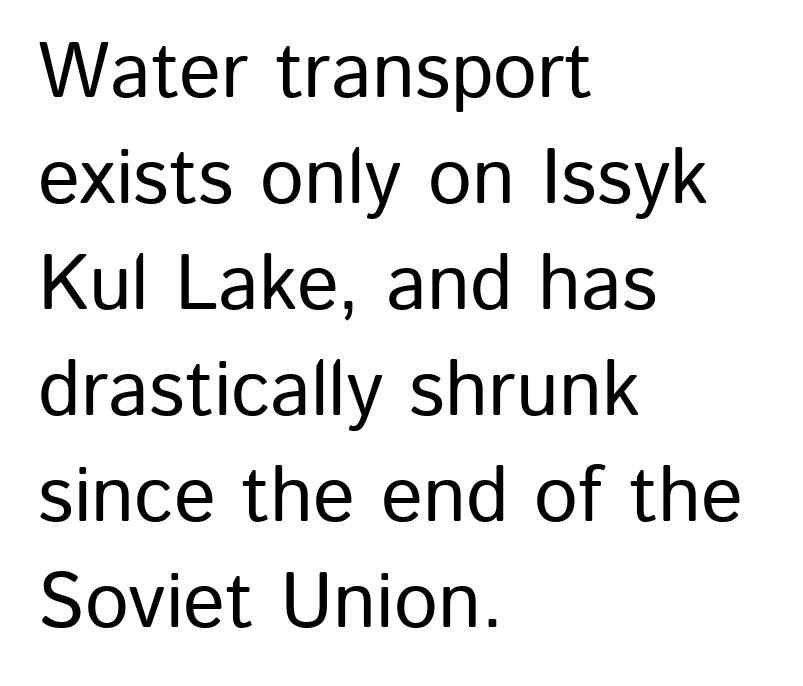
Q: Is the text italic (slanted)? A: No, it is upright.
Q: Is the typeface a serif or a sans-serif typeface? A: Sans-serif.
Q: Is the text underlined? A: No.
Q: How is the paragraph aligned? A: Left-aligned.
Q: Is the spacing between letters normal or unusually wide? A: Normal.
Q: Is the spacing between lines tight, normal or loose? A: Normal.
Q: Width (condensed, normal, or wide)? A: Normal.
Q: Stroke contrast? A: Low.
Q: x-height? A: Medium.
Q: Monospaced? A: No.
